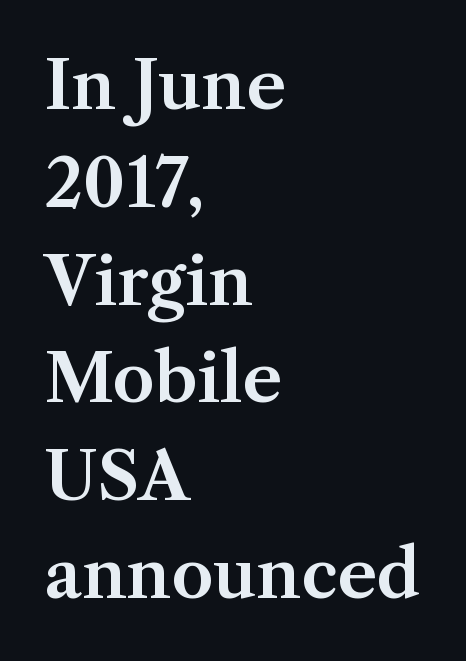
{"serif": "yes", "italic": "no", "width": "normal", "stroke_contrast": "medium", "x_height": "medium", "monospaced": "no", "underline": "no", "align": "left", "line_spacing": "normal", "line_spacing_ratio": 1.46, "letter_spacing": "normal", "letter_spacing_em": 0.0, "glyph_px": 67}
